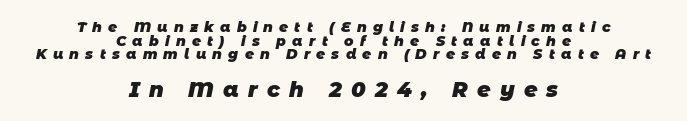
The image shows 21 px bold type; set centered, tight line spacing (0.97x), unusually wide letter spacing (+0.44 em), not underlined; the second (bottom) block is 1.5x larger.
